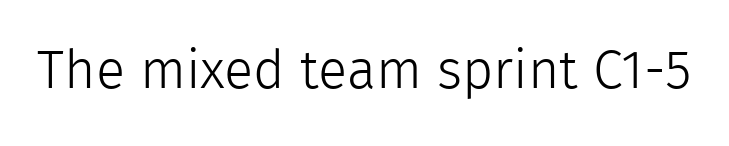
{"serif": "no", "italic": "no", "bold": "no", "weight": "light", "width": "normal", "x_height": "medium", "monospaced": "no", "underline": "no", "letter_spacing": "normal", "letter_spacing_em": 0.0, "glyph_px": 54}
